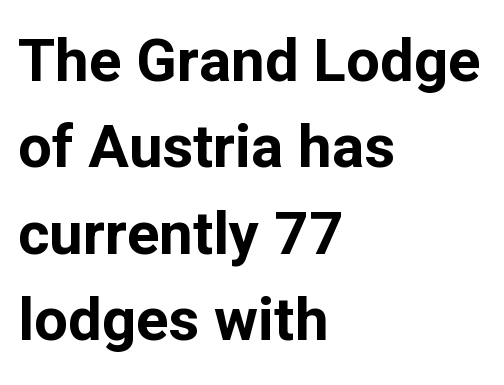
Q: Is the text bold? A: Yes.
Q: Is the text italic (slanted)? A: No, it is upright.
Q: Is the typeface a serif or a sans-serif typeface? A: Sans-serif.
Q: Is the text underlined? A: No.
Q: How is the paragraph aligned? A: Left-aligned.
Q: Is the spacing between letters normal or unusually wide? A: Normal.
Q: Is the spacing between lines tight, normal or loose? A: Normal.
Q: Width (condensed, normal, or wide)? A: Normal.
Q: Stroke contrast? A: Low.
Q: x-height? A: Medium.
Q: Monospaced? A: No.
